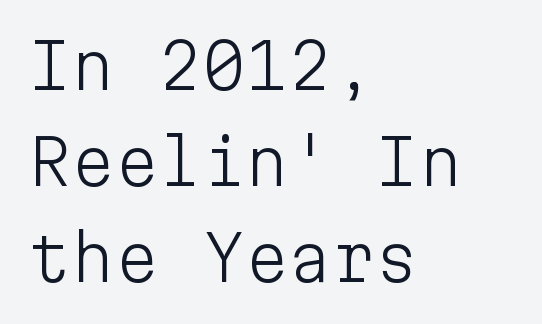
Q: Is the text bold? A: No.
Q: Is the text italic (slanted)? A: No, it is upright.
Q: Is the typeface a serif or a sans-serif typeface? A: Sans-serif.
Q: Is the text underlined? A: No.
Q: How is the paragraph aligned? A: Left-aligned.
Q: Is the spacing between letters normal or unusually wide? A: Normal.
Q: Is the spacing between lines tight, normal or loose? A: Normal.
Q: Width (condensed, normal, or wide)? A: Normal.
Q: Stroke contrast? A: Low.
Q: x-height? A: Medium.
Q: Monospaced? A: Yes.
